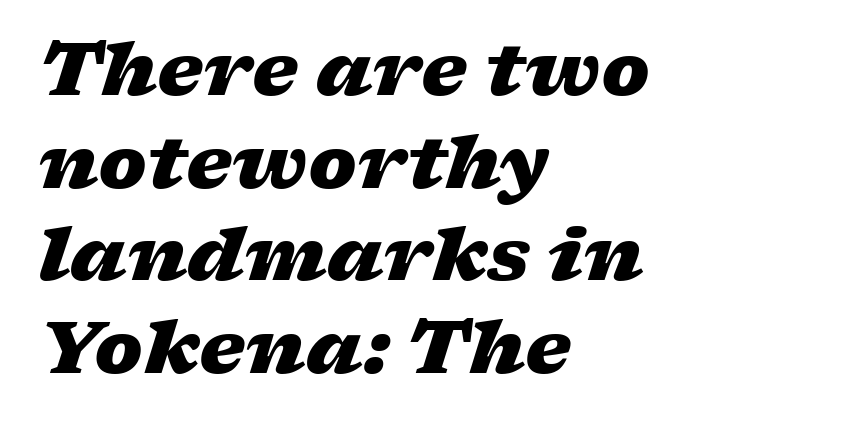
Q: Is the text bold? A: Yes.
Q: Is the text italic (slanted)? A: Yes, it leans right by about 17 degrees.
Q: Is the text underlined? A: No.
Q: How is the paragraph aligned? A: Left-aligned.
Q: Is the spacing between letters normal or unusually wide? A: Normal.
Q: Is the spacing between lines tight, normal or loose? A: Normal.
Q: Width (condensed, normal, or wide)? A: Wide.
Q: Stroke contrast? A: Low.
Q: x-height? A: Medium.
Q: Monospaced? A: No.
